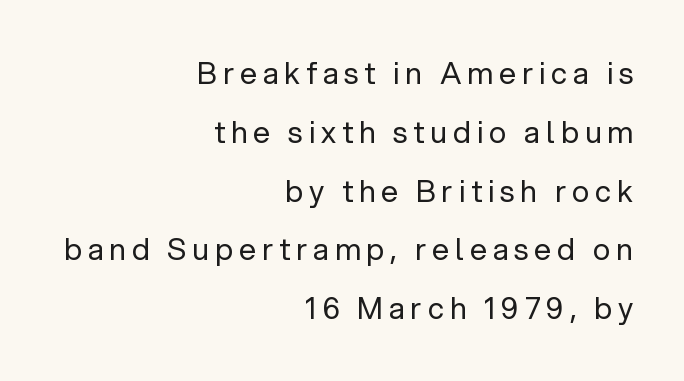
The axis of the letterforms is exactly vertical. Looks like regular typesetting: each glyph gets only the width it needs. The horizontal fit of the characters is loose and conspicuously gappy. You could fit nearly another row in the gap between these rows. The typesetting does not lean heavy: it is not bold.
